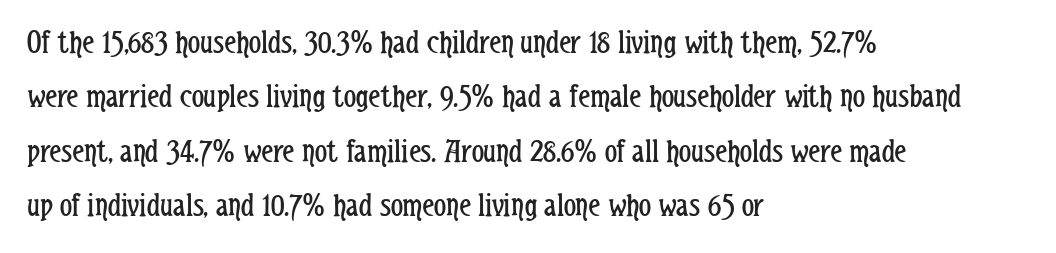
Q: Is the text bold? A: No.
Q: Is the text italic (slanted)? A: No, it is upright.
Q: Is the typeface a serif or a sans-serif typeface? A: Sans-serif.
Q: Is the text underlined? A: No.
Q: How is the paragraph aligned? A: Left-aligned.
Q: Is the spacing between letters normal or unusually wide? A: Normal.
Q: Is the spacing between lines tight, normal or loose? A: Normal.
Q: Width (condensed, normal, or wide)? A: Condensed.
Q: Stroke contrast? A: Low.
Q: x-height? A: Medium.
Q: Monospaced? A: No.
